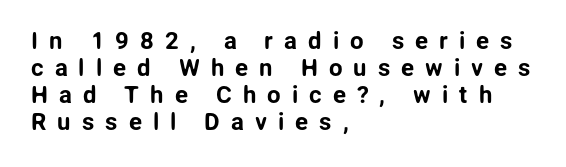
{"italic": "no", "underline": "no", "align": "left", "line_spacing": "tight", "line_spacing_ratio": 1.12, "letter_spacing": "wide", "letter_spacing_em": 0.46, "glyph_px": 24}
